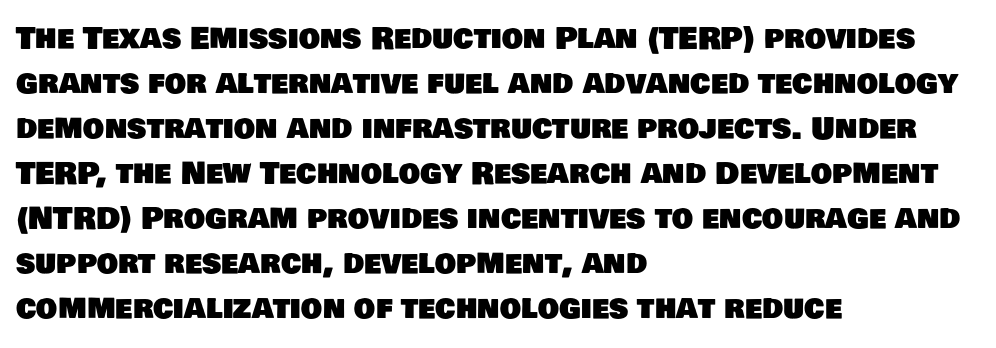
Words float on clear page, feet unadorned. These lines are set flush left with a ragged right edge. The horizontal fit of the characters is conventional and even. Classification — sans serif.
